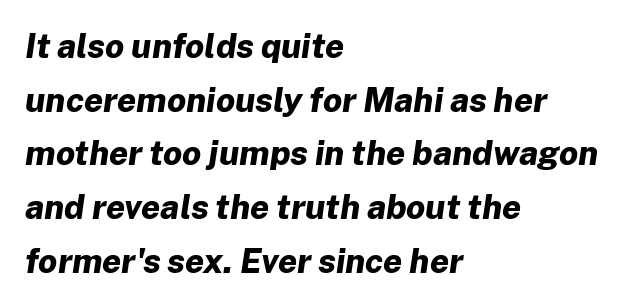
Q: Is the text bold? A: Yes.
Q: Is the text italic (slanted)? A: Yes, it leans right by about 8 degrees.
Q: Is the text underlined? A: No.
Q: How is the paragraph aligned? A: Left-aligned.
Q: Is the spacing between letters normal or unusually wide? A: Normal.
Q: Is the spacing between lines tight, normal or loose? A: Normal.
Q: Width (condensed, normal, or wide)? A: Normal.
Q: Stroke contrast? A: Low.
Q: x-height? A: Medium.
Q: Monospaced? A: No.
